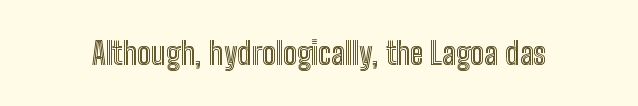
The image shows 31 px condensed type, upright; set normal letter spacing, not underlined; a medium x-height.
